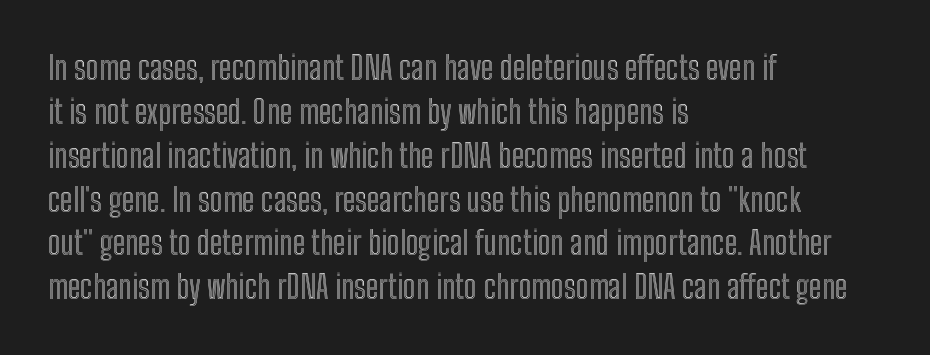
The setting favours the left margin, as ordinary paragraphs usually do. This sample uses plain, unmodified letter spacing. Think of a printed novel: that variable character pitch is what you see here. Upright lettering throughout. Whoever set this chose a conventional vertical rhythm. Descenders are the only things crossing below the line.
